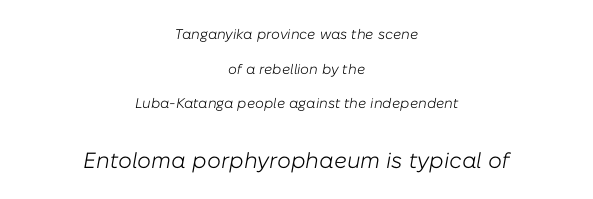
Q: Is the text bold? A: No.
Q: Is the text italic (slanted)? A: Yes, it leans right by about 10 degrees.
Q: Is the text underlined? A: No.
Q: How is the paragraph aligned? A: Centered.
Q: Is the spacing between letters normal or unusually wide? A: Normal.
Q: Is the spacing between lines tight, normal or loose? A: Loose.
Q: Which block of text is set in a larger size, the first (top) or the second (bottom)? A: The second (bottom) one.
